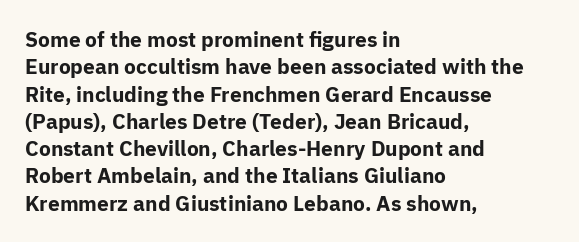
{"italic": "no", "bold": "yes", "underline": "no", "align": "left", "line_spacing": "normal", "line_spacing_ratio": 1.3, "letter_spacing": "normal", "letter_spacing_em": 0.0, "glyph_px": 21}
